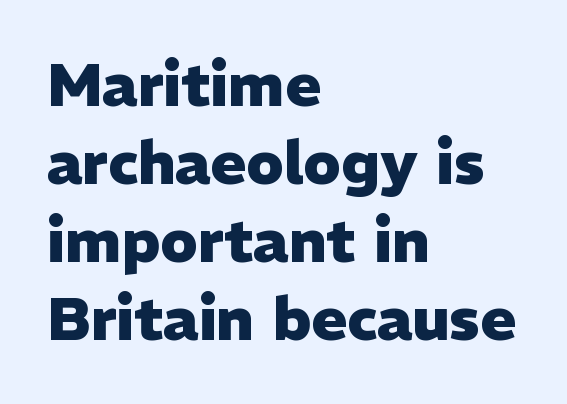
Q: Is the text bold? A: Yes.
Q: Is the text italic (slanted)? A: No, it is upright.
Q: Is the typeface a serif or a sans-serif typeface? A: Sans-serif.
Q: Is the text underlined? A: No.
Q: How is the paragraph aligned? A: Left-aligned.
Q: Is the spacing between letters normal or unusually wide? A: Normal.
Q: Is the spacing between lines tight, normal or loose? A: Normal.
Q: Width (condensed, normal, or wide)? A: Normal.
Q: Stroke contrast? A: Low.
Q: x-height? A: Medium.
Q: Monospaced? A: No.
